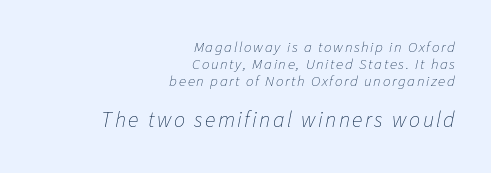
Q: Is the text bold? A: No.
Q: Is the text italic (slanted)? A: Yes, it leans right by about 11 degrees.
Q: Is the text underlined? A: No.
Q: How is the paragraph aligned? A: Right-aligned.
Q: Is the spacing between lines tight, normal or loose? A: Tight.
Q: Which block of text is set in a larger size, the first (top) or the second (bottom)? A: The second (bottom) one.
